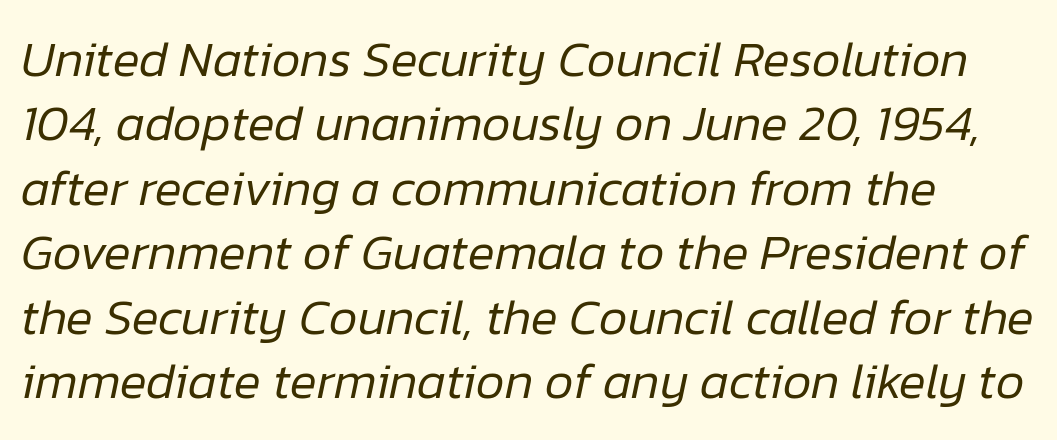
Weight: in the light-to-regular range. Looks like regular typesetting: each glyph gets only the width it needs. Each word holds together tightly as a unit, with standard inter-letter gaps. Characters are canted at an angle relative to the baseline's perpendicular.
